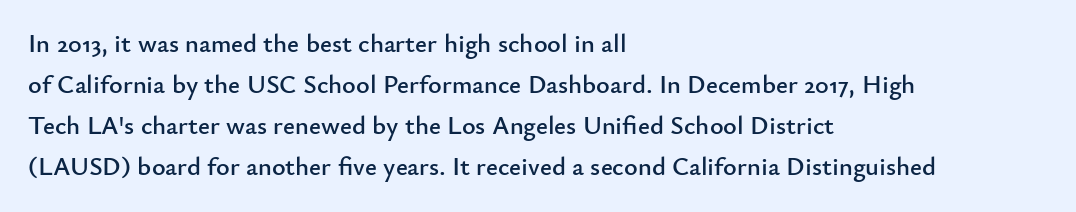
Q: Is the text italic (slanted)? A: No, it is upright.
Q: Is the text underlined? A: No.
Q: How is the paragraph aligned? A: Left-aligned.
Q: Is the spacing between letters normal or unusually wide? A: Normal.
Q: Is the spacing between lines tight, normal or loose? A: Normal.
